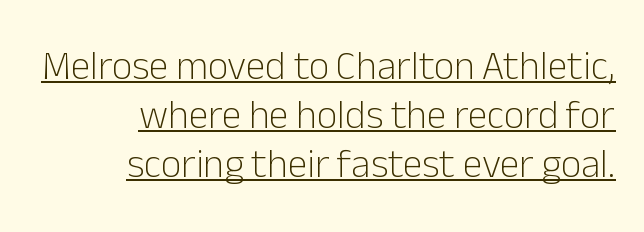
Q: Is the text bold? A: No.
Q: Is the text italic (slanted)? A: No, it is upright.
Q: Is the typeface a serif or a sans-serif typeface? A: Sans-serif.
Q: Is the text underlined? A: Yes.
Q: How is the paragraph aligned? A: Right-aligned.
Q: Is the spacing between letters normal or unusually wide? A: Normal.
Q: Width (condensed, normal, or wide)? A: Normal.
Q: Stroke contrast? A: Low.
Q: x-height? A: Medium.
Q: Monospaced? A: No.
